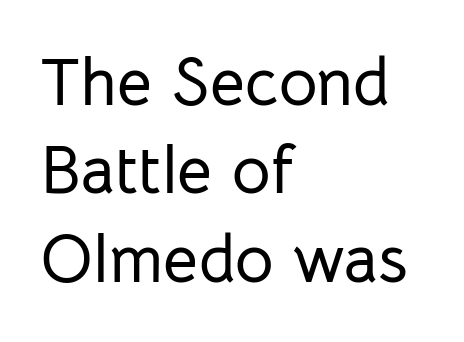
The line-height multiplier appears to be the usual default. You can tell from the bare stems that sans-serif type was used. Posture: straight, roman, zero tilt. Every row of glyphs begins at an identical x-position on the left. The area under the type is left untouched. Looks like regular typesetting: each glyph gets only the width it needs.
